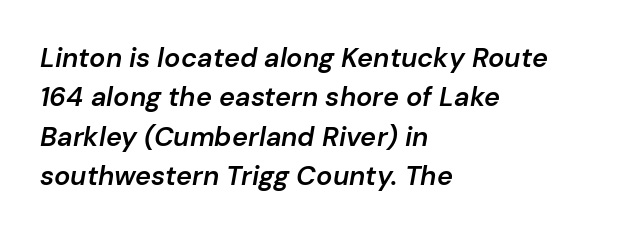
The image shows 27 px text type, italic (leaning right); set left-aligned, normal line spacing (1.46x), normal letter spacing, not underlined.
